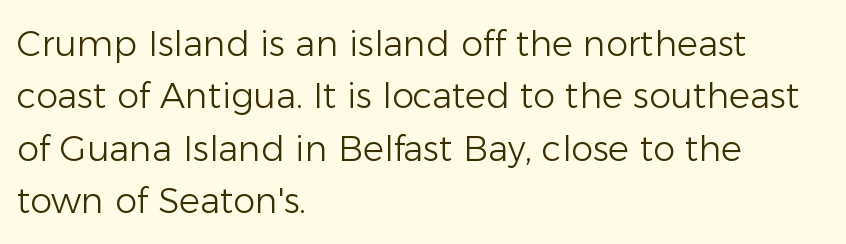
Q: Is the text bold? A: No.
Q: Is the text italic (slanted)? A: No, it is upright.
Q: Is the typeface a serif or a sans-serif typeface? A: Sans-serif.
Q: Is the text underlined? A: No.
Q: How is the paragraph aligned? A: Left-aligned.
Q: Is the spacing between letters normal or unusually wide? A: Normal.
Q: Is the spacing between lines tight, normal or loose? A: Normal.
Q: Width (condensed, normal, or wide)? A: Normal.
Q: Stroke contrast? A: Low.
Q: x-height? A: Medium.
Q: Monospaced? A: No.
